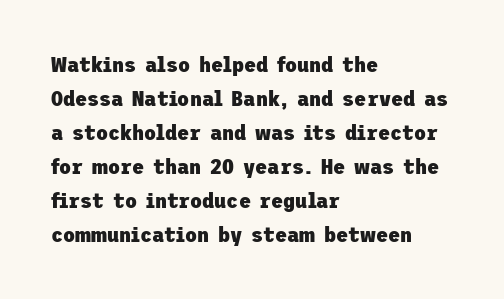
{"italic": "no", "bold": "yes", "underline": "no", "align": "left", "line_spacing": "normal", "line_spacing_ratio": 1.55, "letter_spacing": "normal", "letter_spacing_em": 0.0, "glyph_px": 22}
